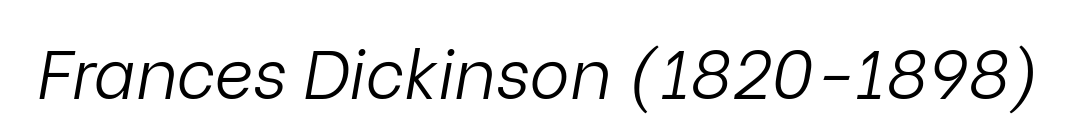
The image shows 68 px light type, italic (leaning right); set normal letter spacing, not underlined; low stroke contrast and a medium x-height.
